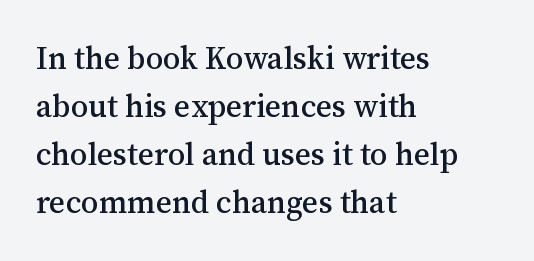
{"serif": "yes", "italic": "no", "width": "normal", "stroke_contrast": "medium", "x_height": "medium", "monospaced": "no", "underline": "no", "align": "left", "line_spacing": "normal", "line_spacing_ratio": 1.55, "letter_spacing": "normal", "letter_spacing_em": 0.0, "glyph_px": 31}
